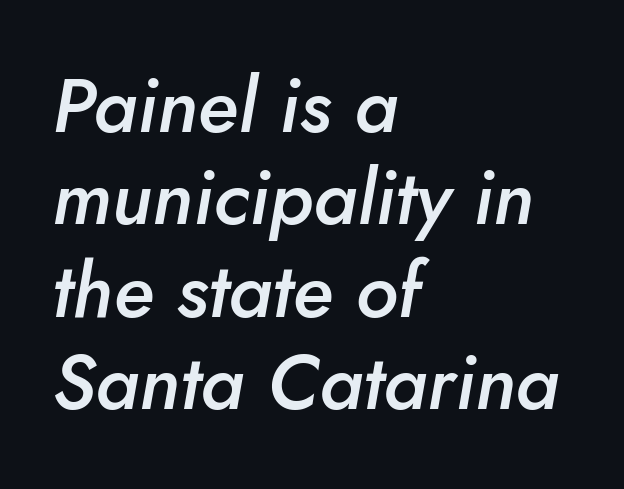
Q: Is the text bold? A: Semi-bold.
Q: Is the text italic (slanted)? A: Yes, it leans right by about 10 degrees.
Q: Is the text underlined? A: No.
Q: How is the paragraph aligned? A: Left-aligned.
Q: Is the spacing between letters normal or unusually wide? A: Normal.
Q: Width (condensed, normal, or wide)? A: Normal.
Q: Stroke contrast? A: Low.
Q: x-height? A: Small.
Q: Monospaced? A: No.
